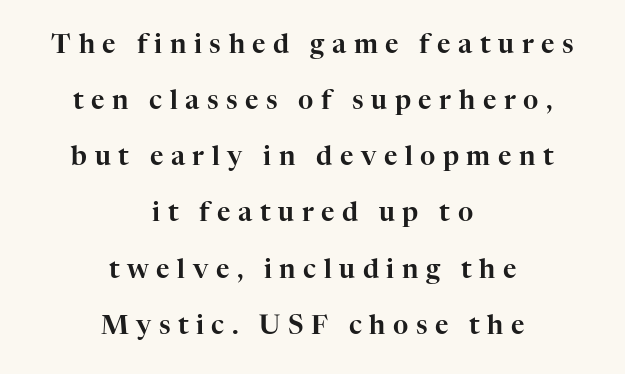
The image shows 26 px text type, upright; set centered, loose line spacing (2.16x), unusually wide letter spacing (+0.29 em), not underlined.
